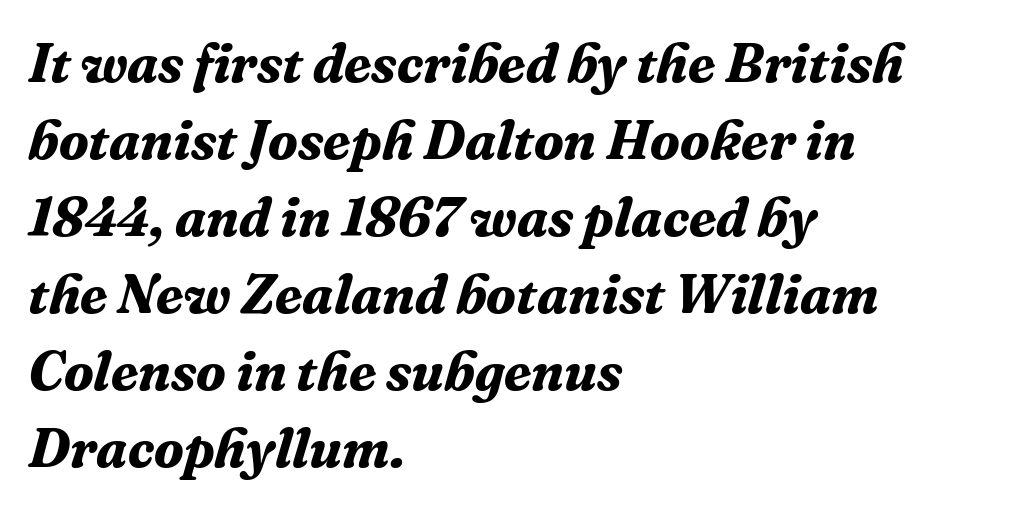
Q: Is the text bold? A: Yes.
Q: Is the text italic (slanted)? A: Yes, it leans right by about 16 degrees.
Q: Is the typeface a serif or a sans-serif typeface? A: Serif.
Q: Is the text underlined? A: No.
Q: How is the paragraph aligned? A: Left-aligned.
Q: Is the spacing between letters normal or unusually wide? A: Normal.
Q: Is the spacing between lines tight, normal or loose? A: Normal.
Q: Width (condensed, normal, or wide)? A: Normal.
Q: Stroke contrast? A: Medium.
Q: x-height? A: Medium.
Q: Monospaced? A: No.
